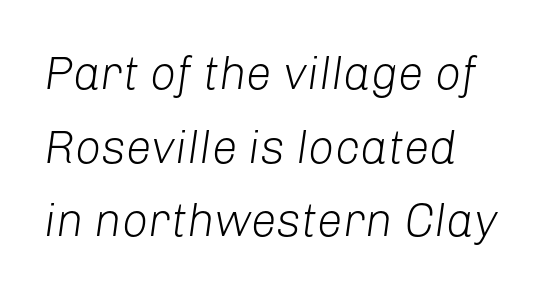
{"italic": "yes", "lean": "right", "slant_degrees": 8, "bold": "no", "weight": "light", "width": "normal", "stroke_contrast": "low", "x_height": "medium", "monospaced": "no", "underline": "no", "line_spacing": "normal", "line_spacing_ratio": 1.6, "letter_spacing": "normal", "letter_spacing_em": 0.0, "glyph_px": 46}
